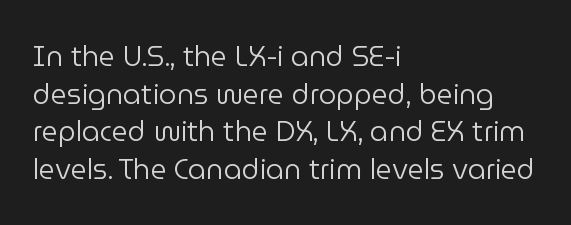
The image shows 28 px regular-weight sans-serif type, upright; set left-aligned, normal line spacing (1.34x), normal letter spacing, not underlined; low stroke contrast and a medium x-height.
